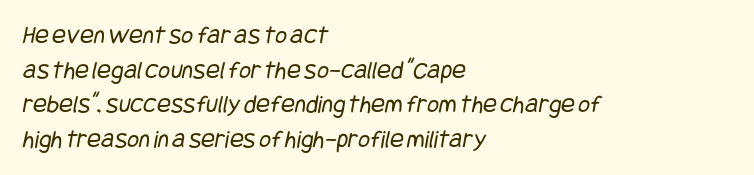
The passage shown stacks its lines at a standard gap. The lines in this sample share a left origin and differ only in where they stop. Words appear dense and cohesive because spacing is normal. Only glyphs here, with clear space below each row. Ink coverage per letter is moderate at most.
